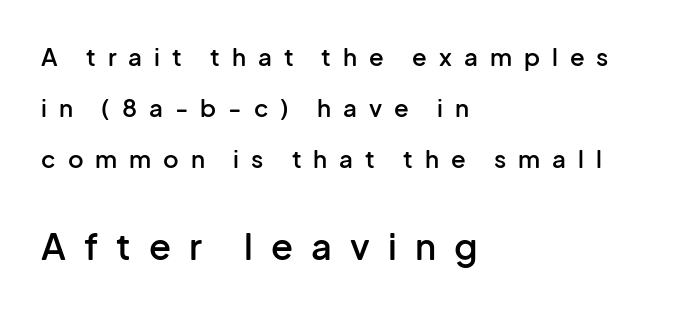
The image shows 36 px semibold sans-serif type, upright; set left-aligned, loose line spacing (2.12x), unusually wide letter spacing (+0.5 em), not underlined; the second (bottom) block is 1.5x larger; low stroke contrast and a medium x-height.
